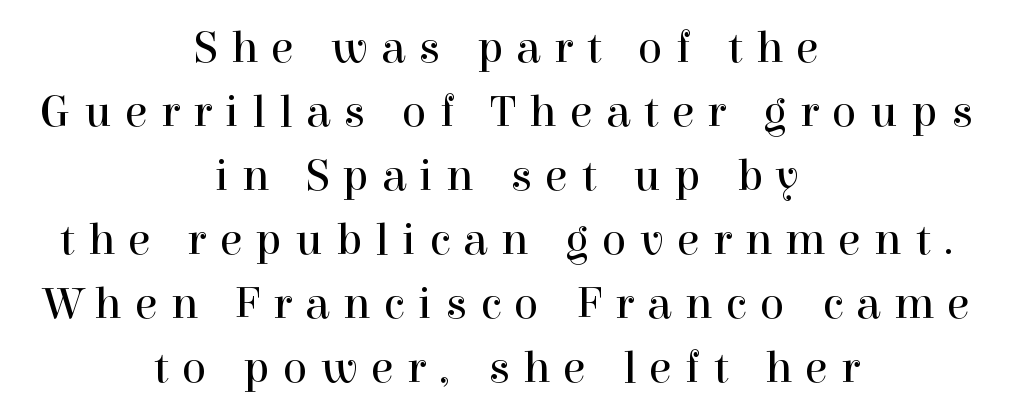
The image shows 46 px regular-weight serif type, upright; set centered, normal line spacing (1.39x), unusually wide letter spacing (+0.29 em), not underlined; a medium x-height.
